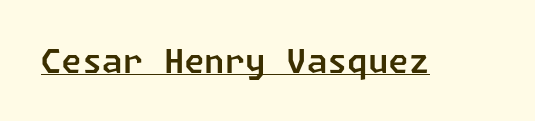
The image shows 33 px sans-serif type; set normal letter spacing, underlined; low stroke contrast and a medium x-height.
